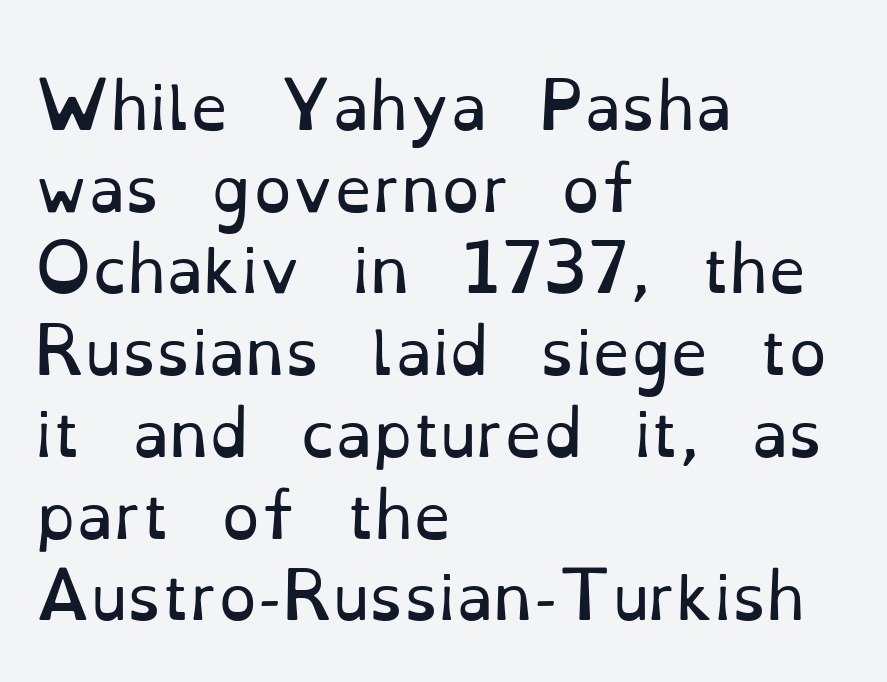
The image shows 61 px regular-weight serif type, upright; set left-aligned, normal line spacing (1.34x), normal letter spacing, not underlined; low stroke contrast and a small x-height.
